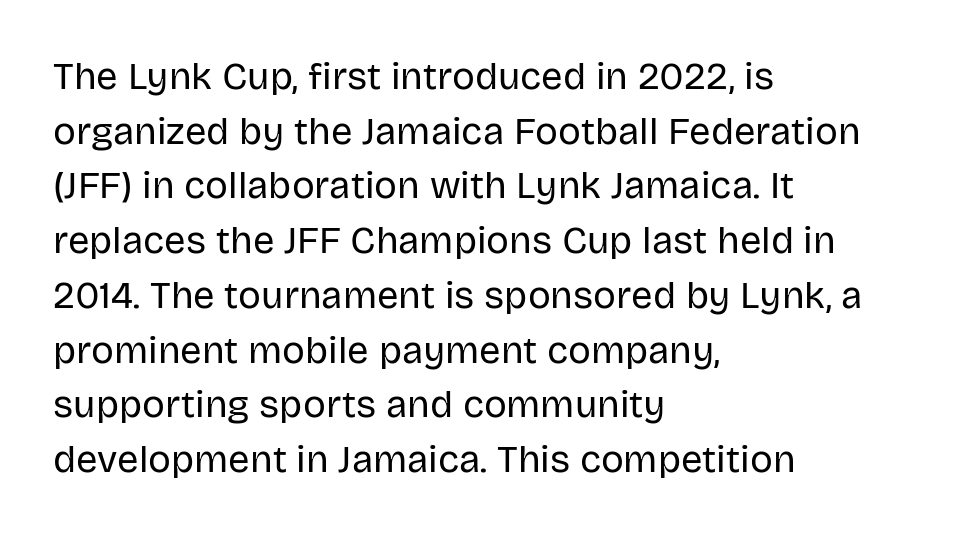
The letters advance in unequal steps, a hallmark of proportional type. The line texture is even and compact thanks to regular tracking. Is the block centered? No — it sits flush against the left margin. Serifs: no, the terminals of the letterforms are clean. Unbolded letterforms with no extra heft.
